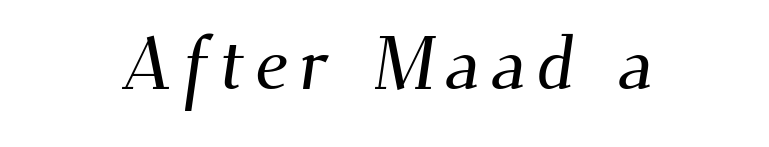
{"serif": "yes", "width": "normal", "stroke_contrast": "medium", "x_height": "small", "monospaced": "no", "underline": "no", "glyph_px": 74}
